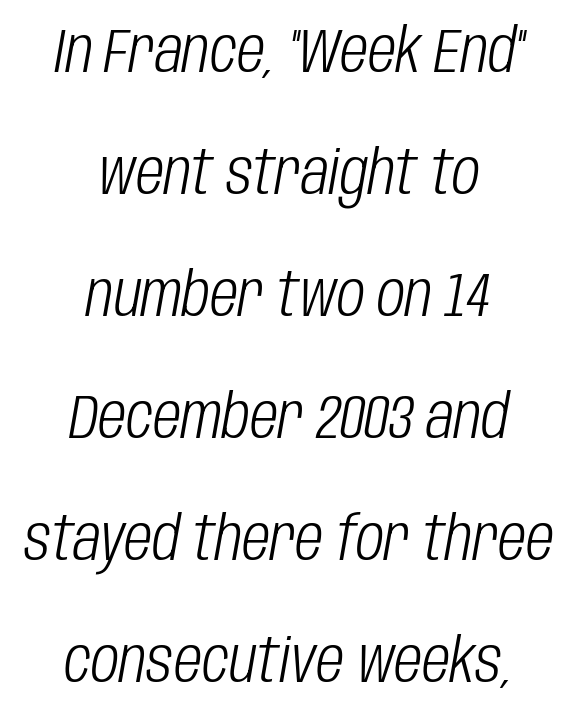
{"italic": "yes", "lean": "right", "slant_degrees": 10, "bold": "no", "weight": "light", "width": "condensed", "stroke_contrast": "low", "x_height": "large", "monospaced": "no", "underline": "no", "align": "center", "line_spacing": "loose", "line_spacing_ratio": 2.0, "letter_spacing": "normal", "letter_spacing_em": 0.0, "glyph_px": 61}
